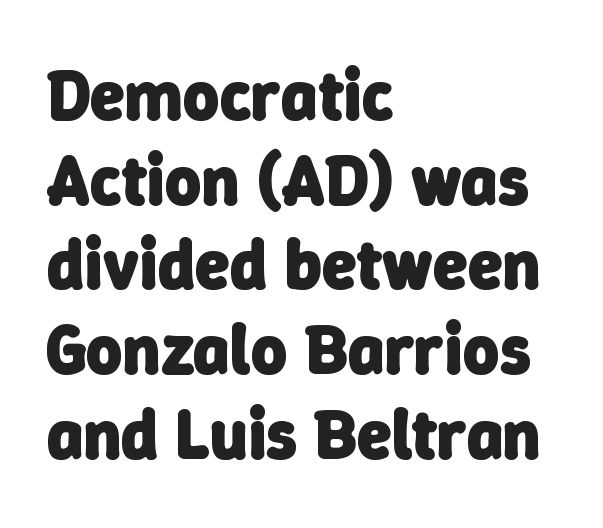
The image shows 70 px heavy sans-serif type; set left-aligned, line spacing 1.21x, normal letter spacing, not underlined; low stroke contrast and a medium x-height.
